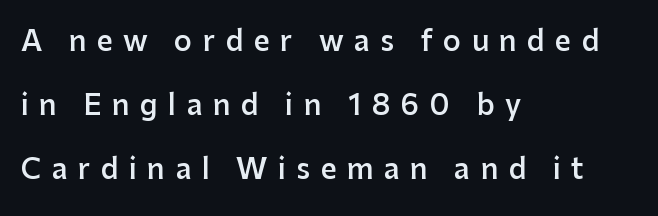
Q: Is the text bold? A: Semi-bold.
Q: Is the text italic (slanted)? A: No, it is upright.
Q: Is the typeface a serif or a sans-serif typeface? A: Sans-serif.
Q: Is the text underlined? A: No.
Q: How is the paragraph aligned? A: Left-aligned.
Q: Is the spacing between letters normal or unusually wide? A: Unusually wide.
Q: Is the spacing between lines tight, normal or loose? A: Loose.
Q: Width (condensed, normal, or wide)? A: Normal.
Q: Stroke contrast? A: Low.
Q: x-height? A: Medium.
Q: Monospaced? A: No.
